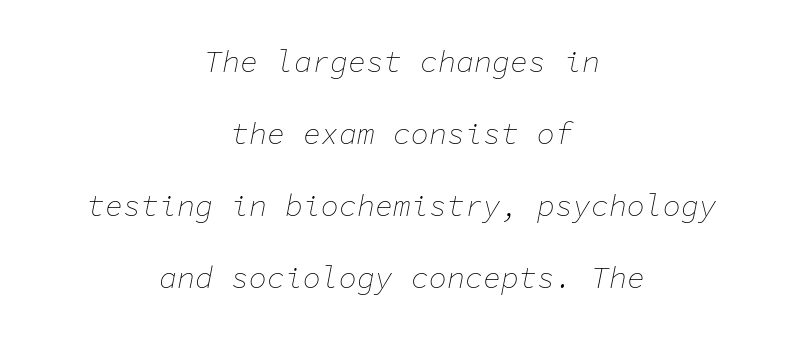
Q: Is the text bold? A: No.
Q: Is the text italic (slanted)? A: Yes, it leans right by about 11 degrees.
Q: Is the text underlined? A: No.
Q: How is the paragraph aligned? A: Centered.
Q: Is the spacing between letters normal or unusually wide? A: Normal.
Q: Is the spacing between lines tight, normal or loose? A: Loose.
Q: Width (condensed, normal, or wide)? A: Normal.
Q: Stroke contrast? A: Low.
Q: x-height? A: Medium.
Q: Monospaced? A: Yes.
